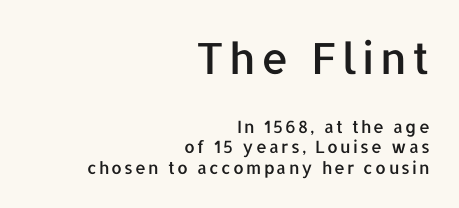
Q: Is the text italic (slanted)? A: No, it is upright.
Q: Is the typeface a serif or a sans-serif typeface? A: Sans-serif.
Q: Is the text underlined? A: No.
Q: How is the paragraph aligned? A: Right-aligned.
Q: Which block of text is set in a larger size, the first (top) or the second (bottom)? A: The first (top) one.
Q: Width (condensed, normal, or wide)? A: Normal.
Q: Stroke contrast? A: Low.
Q: x-height? A: Medium.
Q: Monospaced? A: No.
